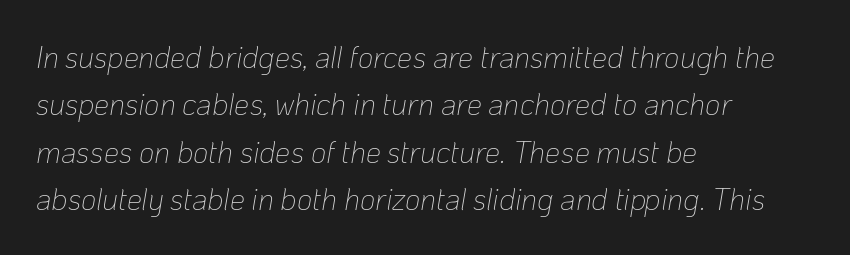
Q: Is the text bold? A: No.
Q: Is the text italic (slanted)? A: Yes, it leans right by about 10 degrees.
Q: Is the text underlined? A: No.
Q: How is the paragraph aligned? A: Left-aligned.
Q: Is the spacing between letters normal or unusually wide? A: Normal.
Q: Is the spacing between lines tight, normal or loose? A: Normal.
Q: Width (condensed, normal, or wide)? A: Normal.
Q: Stroke contrast? A: Low.
Q: x-height? A: Medium.
Q: Monospaced? A: No.
